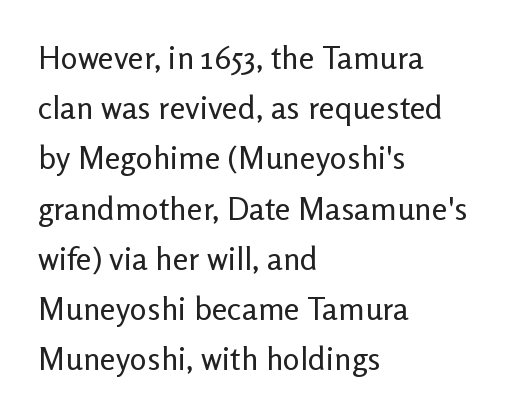
Q: Is the text bold? A: No.
Q: Is the text italic (slanted)? A: No, it is upright.
Q: Is the typeface a serif or a sans-serif typeface? A: Sans-serif.
Q: Is the text underlined? A: No.
Q: How is the paragraph aligned? A: Left-aligned.
Q: Is the spacing between letters normal or unusually wide? A: Normal.
Q: Is the spacing between lines tight, normal or loose? A: Normal.
Q: Width (condensed, normal, or wide)? A: Normal.
Q: Stroke contrast? A: Low.
Q: x-height? A: Medium.
Q: Monospaced? A: No.
